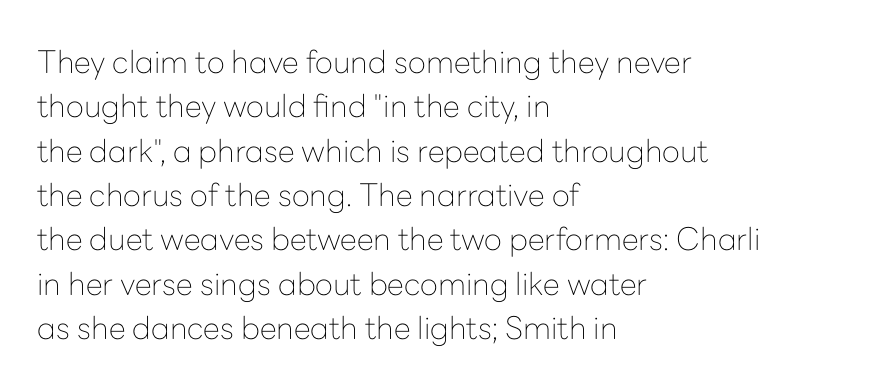
The passage shown is not bold in any degree. Typographically, this falls in the sans-serif category. Is the block centered? No — it sits flush against the left margin. Has an underline been added? It has not. How would I describe the line gaps? Plain and ordinary.
